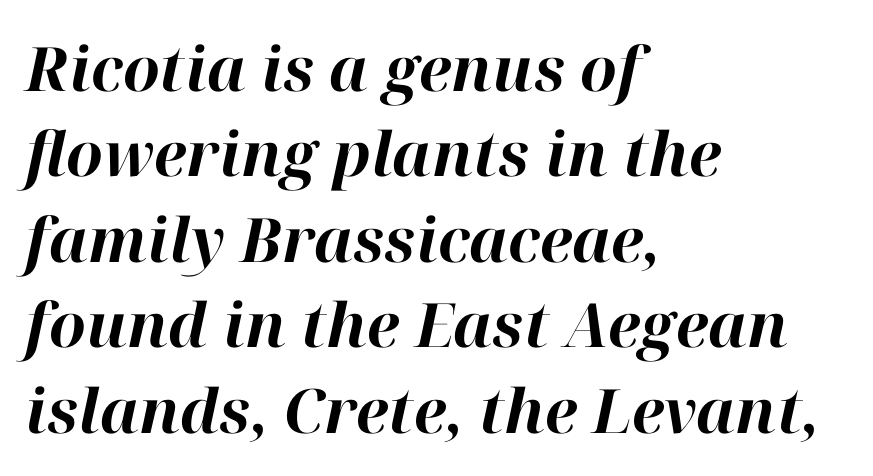
Q: Is the text bold? A: Yes.
Q: Is the text italic (slanted)? A: Yes, it leans right by about 12 degrees.
Q: Is the text underlined? A: No.
Q: How is the paragraph aligned? A: Left-aligned.
Q: Is the spacing between letters normal or unusually wide? A: Normal.
Q: Is the spacing between lines tight, normal or loose? A: Normal.
Q: Width (condensed, normal, or wide)? A: Normal.
Q: Stroke contrast? A: High.
Q: x-height? A: Medium.
Q: Monospaced? A: No.
